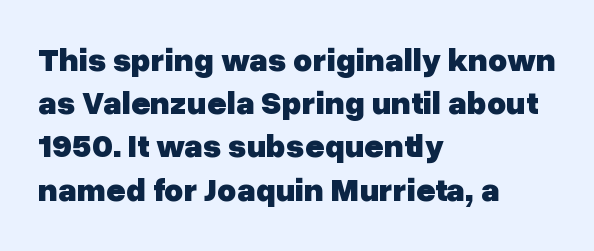
Q: Is the text bold? A: Yes.
Q: Is the text italic (slanted)? A: No, it is upright.
Q: Is the typeface a serif or a sans-serif typeface? A: Sans-serif.
Q: Is the text underlined? A: No.
Q: How is the paragraph aligned? A: Left-aligned.
Q: Is the spacing between letters normal or unusually wide? A: Normal.
Q: Is the spacing between lines tight, normal or loose? A: Normal.
Q: Width (condensed, normal, or wide)? A: Normal.
Q: Stroke contrast? A: Low.
Q: x-height? A: Medium.
Q: Monospaced? A: No.
